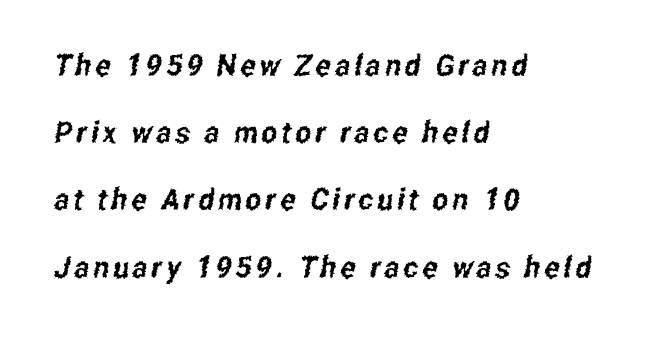
The image shows 30 px condensed sans-serif type; set left-aligned, loose line spacing (2.24x), not underlined; low stroke contrast and a medium x-height.
